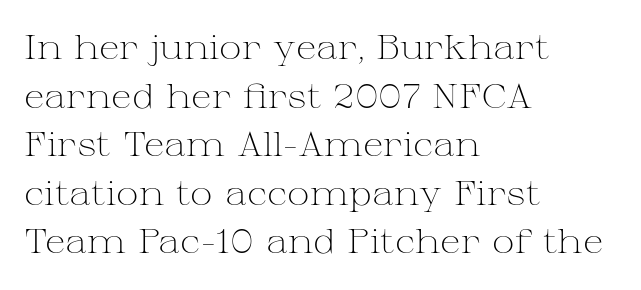
{"serif": "yes", "italic": "no", "bold": "no", "weight": "light", "width": "wide", "stroke_contrast": "medium", "x_height": "medium", "monospaced": "no", "underline": "no", "align": "left", "line_spacing": "normal", "line_spacing_ratio": 1.43, "letter_spacing": "normal", "letter_spacing_em": 0.0, "glyph_px": 34}
